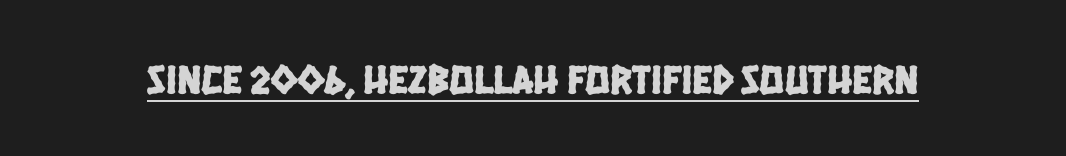
Students, observe the line beneath the letters — that is underlining. This sample has the flowing, uneven cadence of proportional lettering. A sans-serif font was chosen for this passage. There is no visible air inserted between adjacent glyphs.
